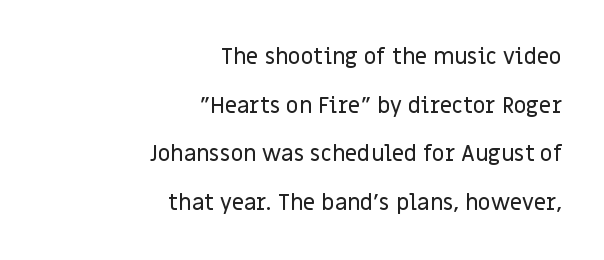
Q: Is the text italic (slanted)? A: No, it is upright.
Q: Is the text underlined? A: No.
Q: How is the paragraph aligned? A: Right-aligned.
Q: Is the spacing between letters normal or unusually wide? A: Normal.
Q: Is the spacing between lines tight, normal or loose? A: Loose.
